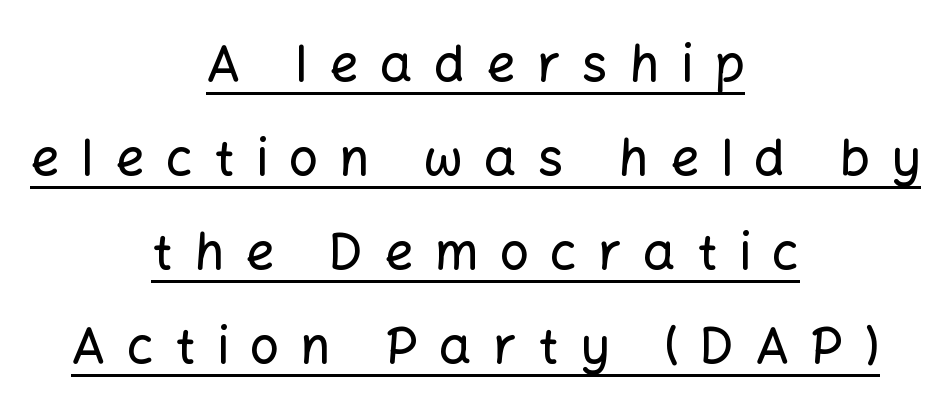
Q: Is the text italic (slanted)? A: No, it is upright.
Q: Is the typeface a serif or a sans-serif typeface? A: Sans-serif.
Q: Is the text underlined? A: Yes.
Q: How is the paragraph aligned? A: Centered.
Q: Is the spacing between letters normal or unusually wide? A: Unusually wide.
Q: Width (condensed, normal, or wide)? A: Normal.
Q: Stroke contrast? A: Low.
Q: x-height? A: Medium.
Q: Monospaced? A: No.
